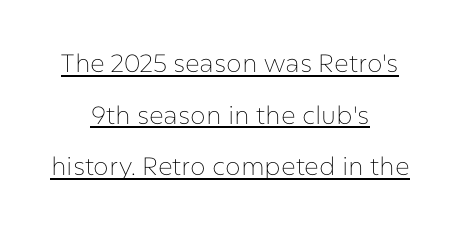
{"italic": "no", "bold": "no", "underline": "yes", "align": "center", "line_spacing": "loose", "line_spacing_ratio": 2.07, "letter_spacing": "normal", "letter_spacing_em": 0.0, "glyph_px": 25}
